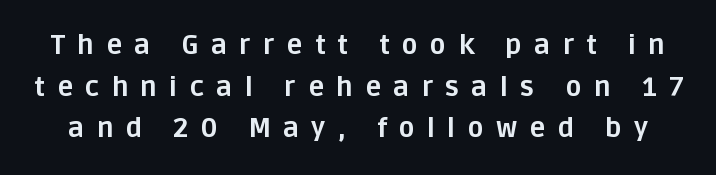
Inter-character spacing is expanded well beyond the font's built-in metrics. You'd pick this weight for a headline — it's a proper bold. A bare baseline throughout the passage. The designer left line spacing at the default. The lettering stays uniformly vertical, giving the passage a roman look.
